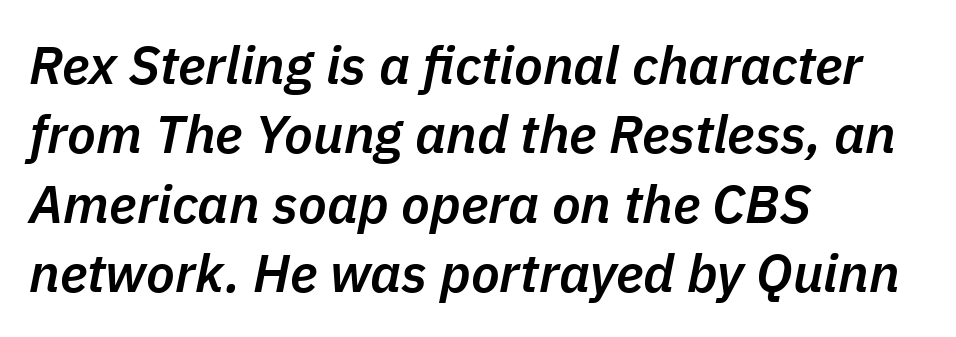
{"italic": "yes", "lean": "right", "slant_degrees": 11, "bold": "semi", "weight": "semibold", "width": "normal", "stroke_contrast": "low", "x_height": "medium", "monospaced": "no", "underline": "no", "align": "left", "line_spacing": "normal", "line_spacing_ratio": 1.31, "letter_spacing": "normal", "letter_spacing_em": 0.0, "glyph_px": 53}
